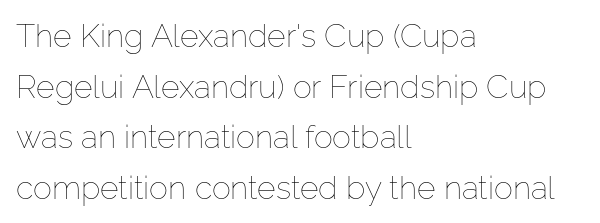
Q: Is the text bold? A: No.
Q: Is the text italic (slanted)? A: No, it is upright.
Q: Is the text underlined? A: No.
Q: How is the paragraph aligned? A: Left-aligned.
Q: Is the spacing between letters normal or unusually wide? A: Normal.
Q: Is the spacing between lines tight, normal or loose? A: Normal.
Q: Width (condensed, normal, or wide)? A: Normal.
Q: Stroke contrast? A: Low.
Q: x-height? A: Medium.
Q: Monospaced? A: No.
